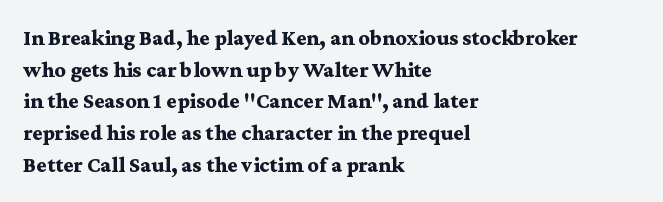
Beneath every word, the page is bare. Successive baselines arrive at the customary interval. It's the straight-up-and-down kind of type. Which margin do the lines hug? The left one — the right edge is uneven. Thick stems and heavy bowls — unmistakably bold.
